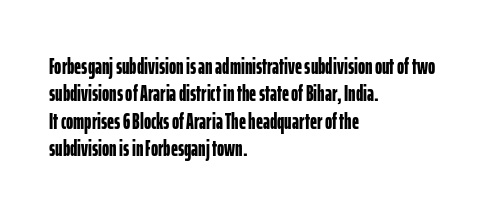
{"italic": "no", "bold": "yes", "underline": "no", "align": "left", "line_spacing": "normal", "line_spacing_ratio": 1.25, "letter_spacing": "normal", "letter_spacing_em": 0.0, "glyph_px": 22}
